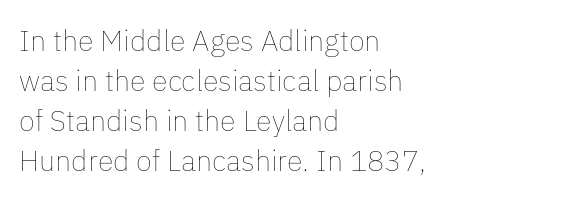
The image shows 29 px thin type, upright; set left-aligned, normal line spacing (1.38x), normal letter spacing, not underlined; low stroke contrast and a medium x-height.
